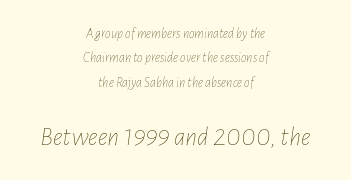
The passage shown leans; its letterforms are oblique. The block sitting lower on the canvas is the one with enlarged characters. These lines keep a tight, regular rhythm from letter to letter. Check under the words: just untouched page.
